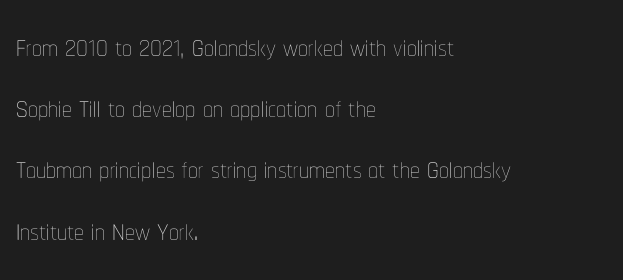
Short note: letters normally spaced. Reading down the column, the eye jumps a familiar distance to each next line. Note the varied advance widths — an 'i' is clearly narrower than an 'm'. Every character sits straight up, as roman type does. No word sits above an underline.
